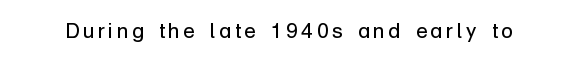
The image shows 21 px text type, upright; set not underlined.
